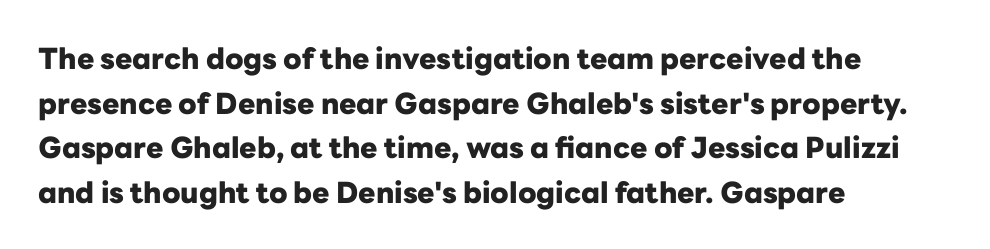
{"serif": "no", "italic": "no", "bold": "yes", "weight": "heavy", "width": "normal", "stroke_contrast": "low", "x_height": "medium", "monospaced": "no", "underline": "no", "align": "left", "line_spacing": "normal", "line_spacing_ratio": 1.54, "letter_spacing": "normal", "letter_spacing_em": 0.0, "glyph_px": 29}
